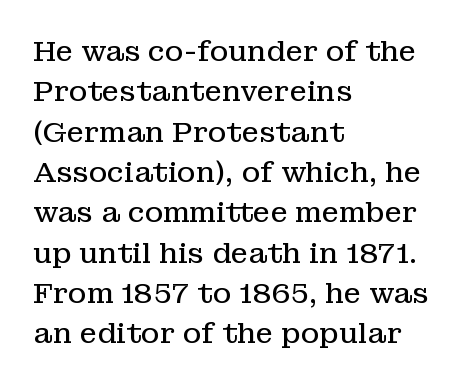
The image shows 28 px regular-weight serif type, upright; set left-aligned, normal line spacing (1.44x), normal letter spacing, not underlined; low stroke contrast and a medium x-height.
